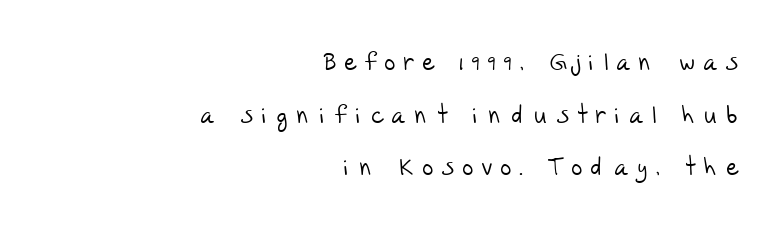
The image shows 24 px text type; set right-aligned, loose line spacing (2.19x), unusually wide letter spacing (+0.37 em), not underlined.
